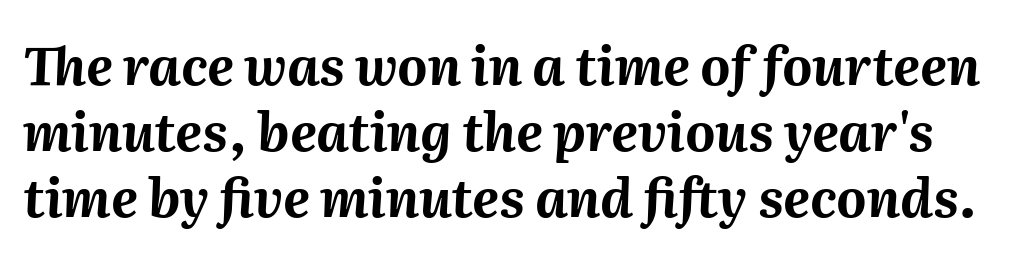
The image shows 52 px bold type, italic (leaning right); set normal line spacing (1.27x), normal letter spacing, not underlined; medium stroke contrast and a medium x-height.
